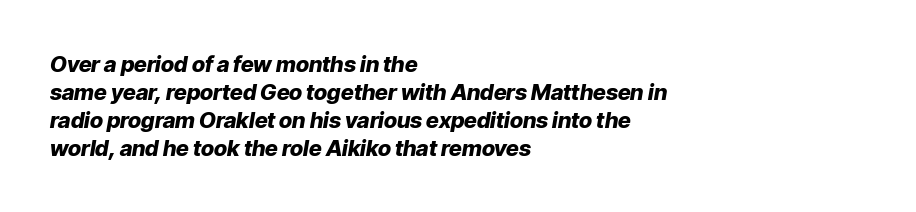
The image shows 22 px bold type, italic (leaning right); set left-aligned, normal line spacing (1.27x), normal letter spacing, not underlined.
